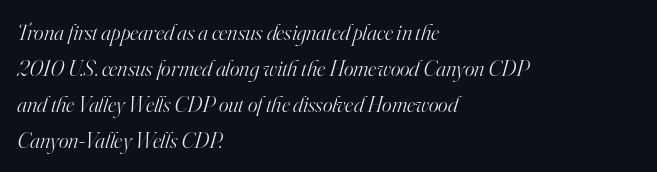
This rendering uses left alignment, leaving the right contour irregular. Regular leading. The gaps between neighbouring characters are ordinary and unremarkable. Descenders are the only things crossing below the line. The letterforms sit at book weight or below.
